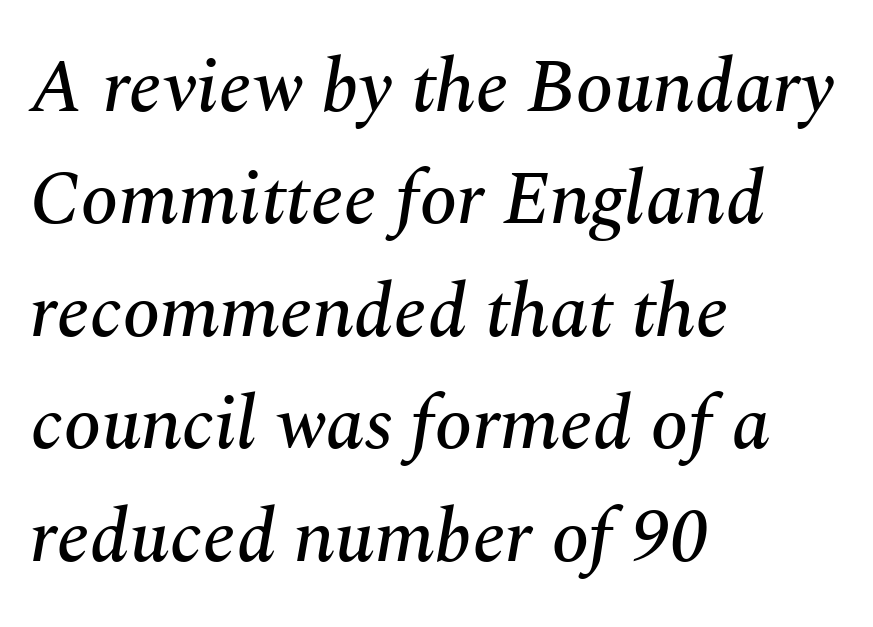
Q: Is the text italic (slanted)? A: Yes, it leans right by about 10 degrees.
Q: Is the typeface a serif or a sans-serif typeface? A: Serif.
Q: Is the text underlined? A: No.
Q: How is the paragraph aligned? A: Left-aligned.
Q: Is the spacing between letters normal or unusually wide? A: Normal.
Q: Is the spacing between lines tight, normal or loose? A: Normal.
Q: Width (condensed, normal, or wide)? A: Normal.
Q: Stroke contrast? A: Medium.
Q: x-height? A: Medium.
Q: Monospaced? A: No.
